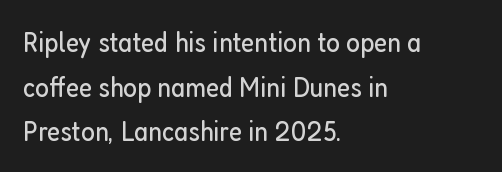
Q: Is the text bold? A: No.
Q: Is the text italic (slanted)? A: No, it is upright.
Q: Is the typeface a serif or a sans-serif typeface? A: Sans-serif.
Q: Is the text underlined? A: No.
Q: How is the paragraph aligned? A: Left-aligned.
Q: Is the spacing between letters normal or unusually wide? A: Normal.
Q: Is the spacing between lines tight, normal or loose? A: Normal.
Q: Width (condensed, normal, or wide)? A: Condensed.
Q: Stroke contrast? A: Low.
Q: x-height? A: Medium.
Q: Monospaced? A: No.
